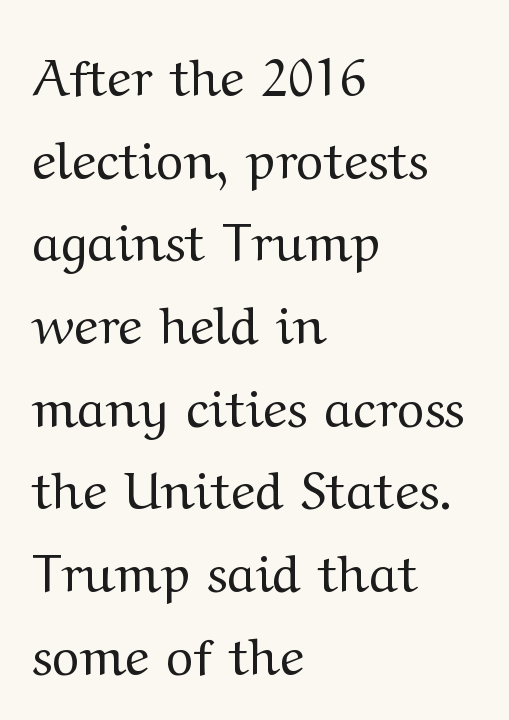
If you drew a ruler down the left edge, every line would touch it. The horizontal fit of the characters is conventional and even. Bare-footed words on every line. Each letter keeps its own natural width here, so spacing adapts to shape.
